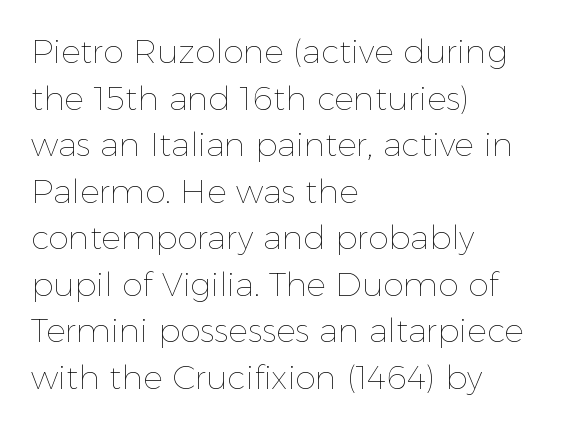
Q: Is the text bold? A: No.
Q: Is the text italic (slanted)? A: No, it is upright.
Q: Is the text underlined? A: No.
Q: How is the paragraph aligned? A: Left-aligned.
Q: Is the spacing between letters normal or unusually wide? A: Normal.
Q: Is the spacing between lines tight, normal or loose? A: Normal.
Q: Width (condensed, normal, or wide)? A: Normal.
Q: x-height? A: Medium.
Q: Monospaced? A: No.
